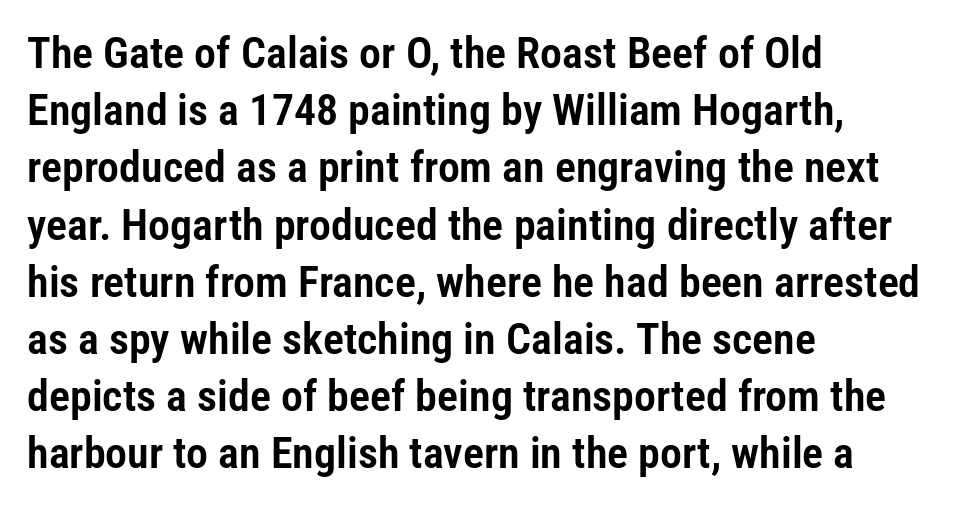
{"serif": "no", "italic": "no", "width": "condensed", "stroke_contrast": "low", "x_height": "medium", "monospaced": "no", "underline": "no", "align": "left", "line_spacing": "normal", "line_spacing_ratio": 1.3, "letter_spacing": "normal", "letter_spacing_em": 0.0, "glyph_px": 44}
